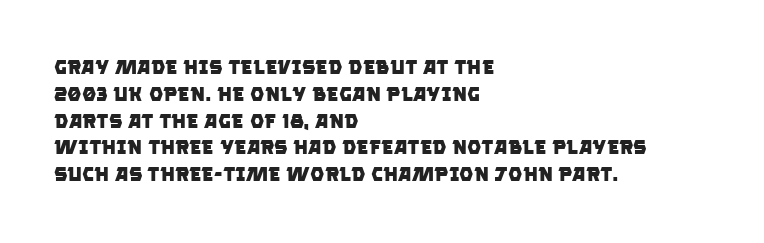
Q: Is the text bold? A: Yes.
Q: Is the text underlined? A: No.
Q: How is the paragraph aligned? A: Left-aligned.
Q: Is the spacing between letters normal or unusually wide? A: Normal.
Q: Is the spacing between lines tight, normal or loose? A: Normal.
